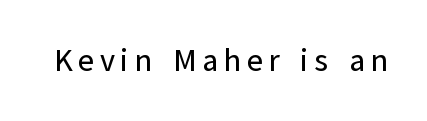
{"serif": "no", "italic": "no", "width": "normal", "stroke_contrast": "low", "x_height": "medium", "monospaced": "no", "underline": "no", "glyph_px": 31}
